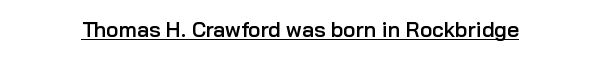
Q: Is the text bold? A: Semi-bold.
Q: Is the text italic (slanted)? A: No, it is upright.
Q: Is the text underlined? A: Yes.
Q: Is the spacing between letters normal or unusually wide? A: Normal.
